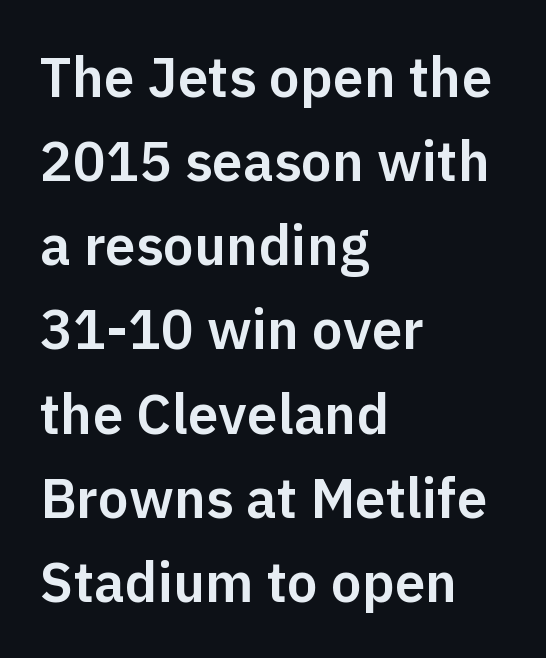
Q: Is the text italic (slanted)? A: No, it is upright.
Q: Is the typeface a serif or a sans-serif typeface? A: Sans-serif.
Q: Is the text underlined? A: No.
Q: How is the paragraph aligned? A: Left-aligned.
Q: Is the spacing between letters normal or unusually wide? A: Normal.
Q: Is the spacing between lines tight, normal or loose? A: Normal.
Q: Width (condensed, normal, or wide)? A: Normal.
Q: Stroke contrast? A: Low.
Q: x-height? A: Medium.
Q: Monospaced? A: No.
